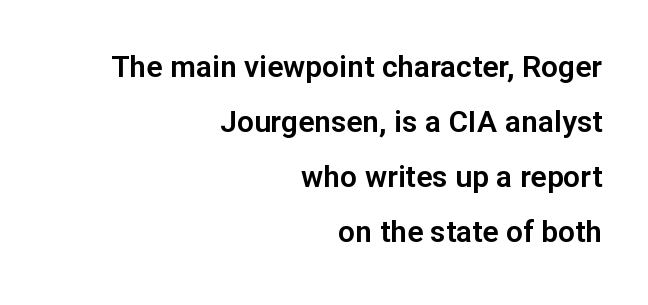
{"serif": "no", "italic": "no", "width": "normal", "stroke_contrast": "low", "x_height": "medium", "monospaced": "no", "underline": "no", "align": "right", "line_spacing_ratio": 1.83, "letter_spacing": "normal", "letter_spacing_em": 0.0, "glyph_px": 30}
